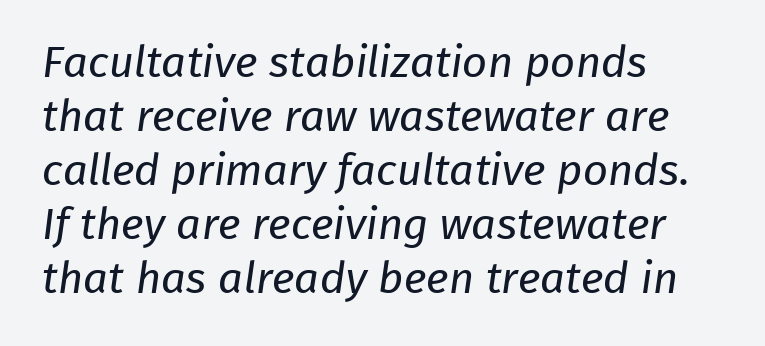
Glyph-to-glyph distance matches everyday printed text. The strokes carry an ordinary text weight at most. Type without underlining. Serifs: no, the terminals of the letterforms are clean.
